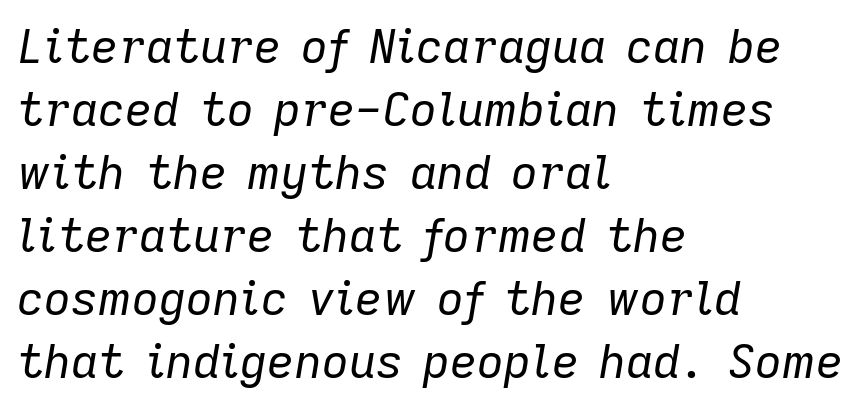
The image shows 47 px regular-weight type, italic (leaning right); set left-aligned, normal line spacing (1.34x), normal letter spacing, not underlined; low stroke contrast and a medium x-height.
